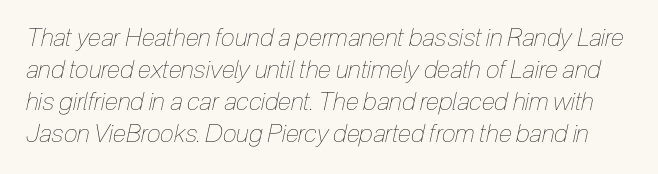
The image shows 25 px text type, italic (leaning right); set normal line spacing (1.28x), normal letter spacing, not underlined.
